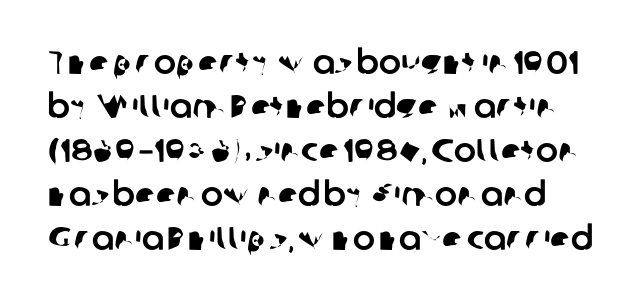
Q: Is the typeface a serif or a sans-serif typeface? A: Sans-serif.
Q: Is the text underlined? A: No.
Q: Is the spacing between letters normal or unusually wide? A: Normal.
Q: Is the spacing between lines tight, normal or loose? A: Normal.
Q: Width (condensed, normal, or wide)? A: Normal.
Q: Stroke contrast? A: Low.
Q: x-height? A: Medium.
Q: Monospaced? A: No.
